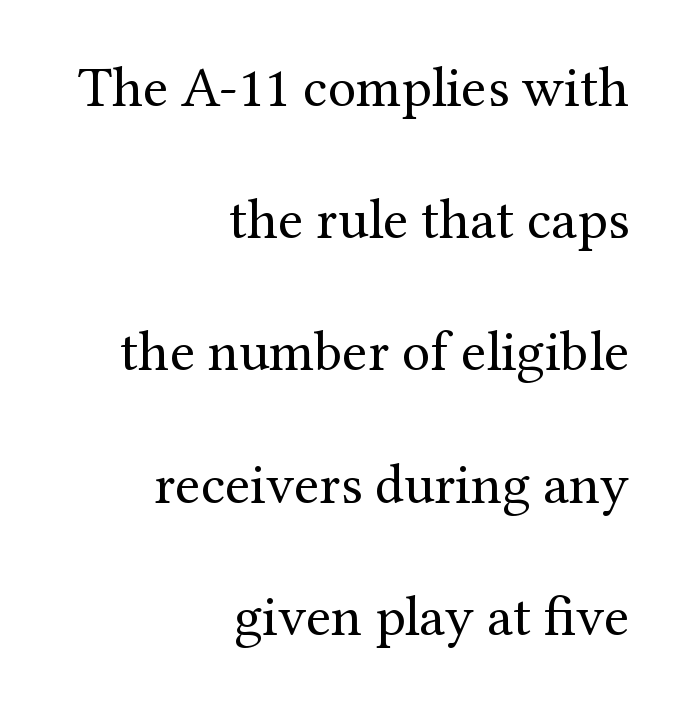
Looks like regular typesetting: each glyph gets only the width it needs. The font sits on the lighter half of the weight spectrum, regular included. The lettering holds an erect, upright posture throughout. Widely set lines give the paragraph a tall, airy silhouette. Descender tails drop into unmarked territory.
